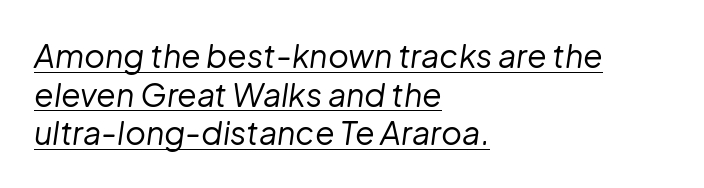
Q: Is the text bold? A: No.
Q: Is the text italic (slanted)? A: Yes, it leans right by about 8 degrees.
Q: Is the text underlined? A: Yes.
Q: How is the paragraph aligned? A: Left-aligned.
Q: Is the spacing between letters normal or unusually wide? A: Normal.
Q: Width (condensed, normal, or wide)? A: Normal.
Q: Stroke contrast? A: Low.
Q: x-height? A: Medium.
Q: Monospaced? A: No.
